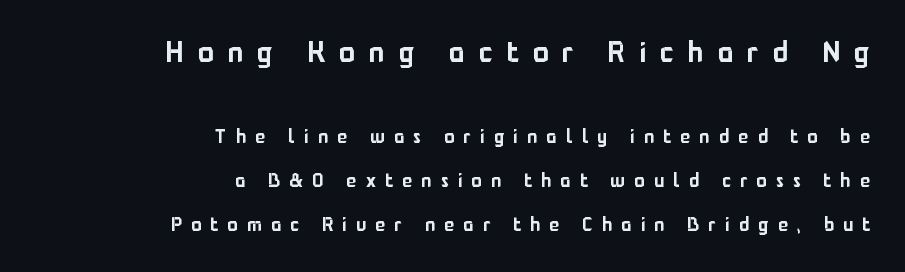
The image shows 29 px sans-serif type, upright; set right-aligned, loose line spacing (2.31x), unusually wide letter spacing (+0.49 em), not underlined; the first (top) block is 1.53x larger; low stroke contrast and a medium x-height.
